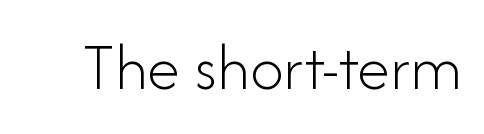
Stems here are at most as thick as an everyday book face. Type style note: lacks serifs. Only glyphs here, with clear space below each row. A typesetter would call this zero additional tracking. The typography opts for an upright posture over an oblique one.
